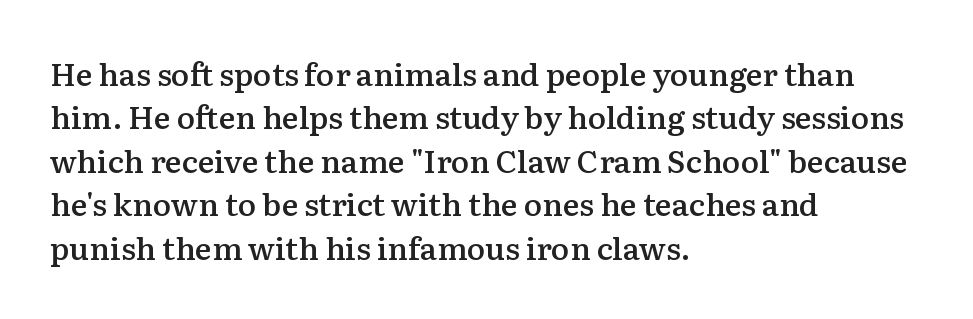
The image shows 31 px semibold serif type, upright; set left-aligned, normal line spacing (1.4x), normal letter spacing, not underlined; medium stroke contrast and a medium x-height.
